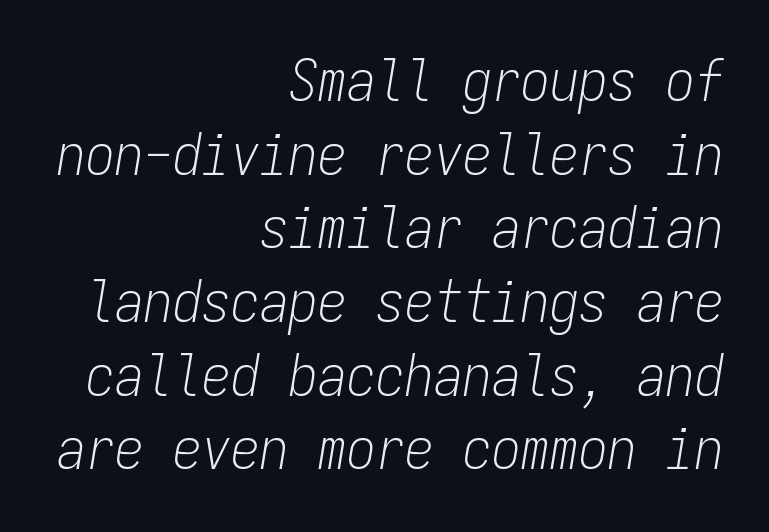
{"italic": "yes", "lean": "right", "slant_degrees": 9, "bold": "no", "weight": "light", "width": "condensed", "stroke_contrast": "low", "x_height": "medium", "monospaced": "yes", "underline": "no", "align": "right", "line_spacing": "normal", "line_spacing_ratio": 1.27, "letter_spacing": "normal", "letter_spacing_em": 0.0, "glyph_px": 58}
